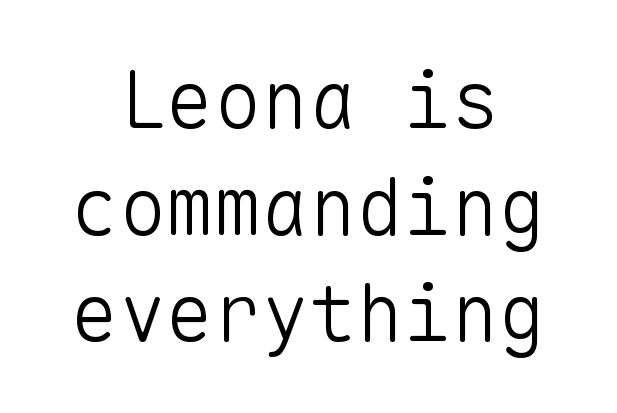
{"serif": "no", "italic": "no", "bold": "no", "weight": "light", "width": "normal", "stroke_contrast": "low", "x_height": "medium", "monospaced": "yes", "underline": "no", "align": "center", "line_spacing": "normal", "line_spacing_ratio": 1.35, "letter_spacing": "normal", "letter_spacing_em": 0.0, "glyph_px": 79}
